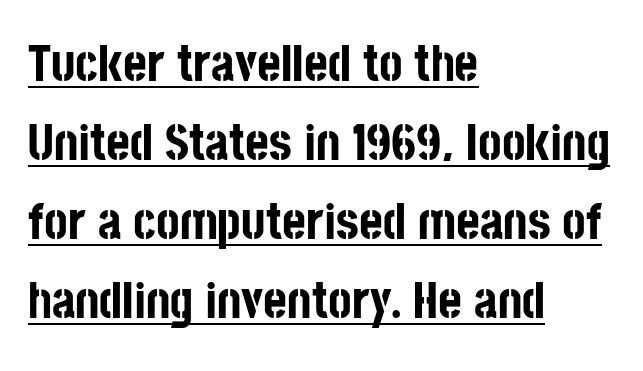
Q: Is the text bold? A: Yes.
Q: Is the text italic (slanted)? A: No, it is upright.
Q: Is the typeface a serif or a sans-serif typeface? A: Sans-serif.
Q: Is the text underlined? A: Yes.
Q: How is the paragraph aligned? A: Left-aligned.
Q: Is the spacing between letters normal or unusually wide? A: Normal.
Q: Is the spacing between lines tight, normal or loose? A: Normal.
Q: Width (condensed, normal, or wide)? A: Condensed.
Q: Stroke contrast? A: Low.
Q: x-height? A: Large.
Q: Monospaced? A: No.
